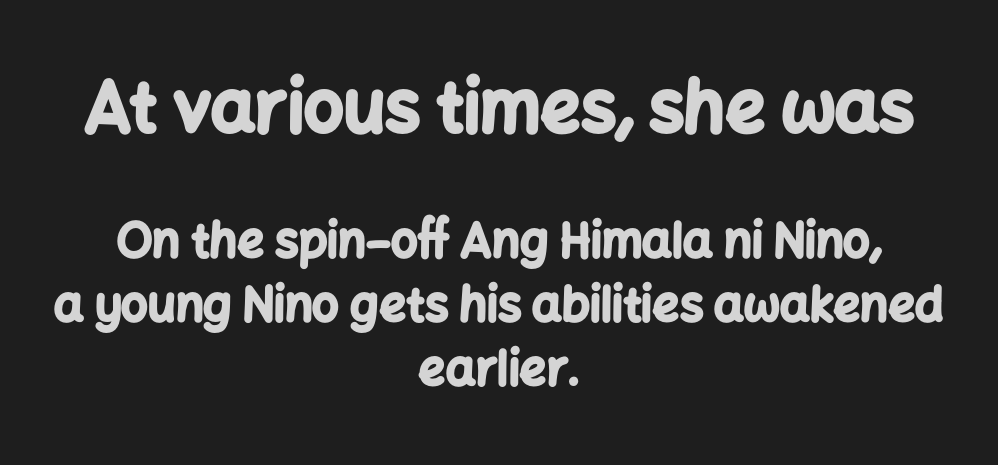
The image shows 70 px bold sans-serif type, upright; set centered, normal line spacing (1.36x), normal letter spacing, not underlined; the first (top) block is 1.49x larger; low stroke contrast and a medium x-height.
